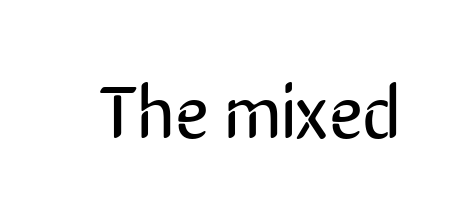
The image shows 74 px regular-weight, condensed sans-serif type, upright; set normal letter spacing, not underlined; low stroke contrast and a medium x-height.
